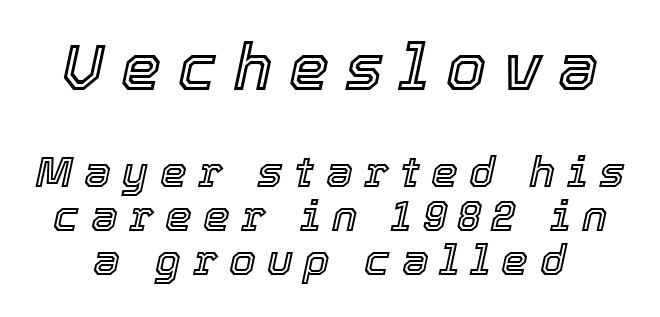
The rendering uses natural spacing where letterforms have individual widths. Observe the wide spacing: letters keep a clear distance from each other. The baseline area is clear. The specimen reads as italic at a glance. The emphasis by scale lands on block number one, above.
